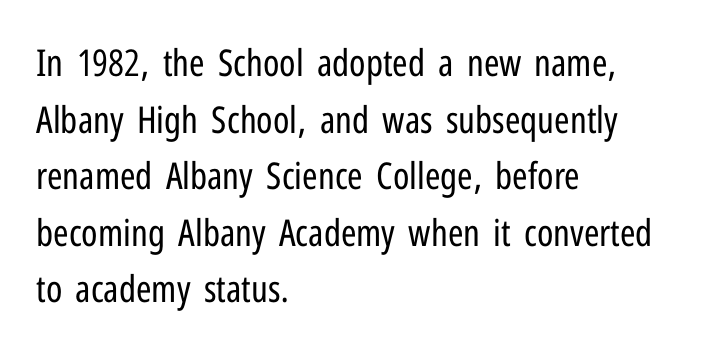
Q: Is the text bold? A: No.
Q: Is the text italic (slanted)? A: No, it is upright.
Q: Is the typeface a serif or a sans-serif typeface? A: Sans-serif.
Q: Is the text underlined? A: No.
Q: How is the paragraph aligned? A: Left-aligned.
Q: Is the spacing between letters normal or unusually wide? A: Normal.
Q: Is the spacing between lines tight, normal or loose? A: Normal.
Q: Width (condensed, normal, or wide)? A: Condensed.
Q: Stroke contrast? A: Low.
Q: x-height? A: Medium.
Q: Monospaced? A: No.
